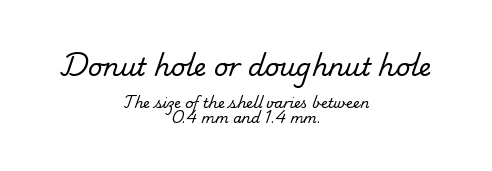
Q: Is the text bold? A: No.
Q: Is the text underlined? A: No.
Q: How is the paragraph aligned? A: Centered.
Q: Is the spacing between letters normal or unusually wide? A: Normal.
Q: Is the spacing between lines tight, normal or loose? A: Tight.
Q: Which block of text is set in a larger size, the first (top) or the second (bottom)? A: The first (top) one.
